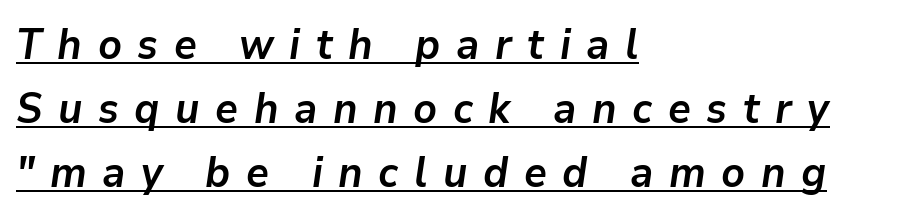
The image shows 42 px semibold type, italic (leaning right); set left-aligned, normal line spacing (1.52x), unusually wide letter spacing (+0.37 em), underlined; low stroke contrast and a medium x-height.
